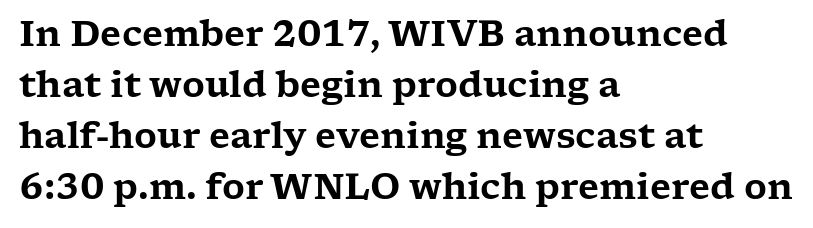
Q: Is the text italic (slanted)? A: No, it is upright.
Q: Is the typeface a serif or a sans-serif typeface? A: Serif.
Q: Is the text underlined? A: No.
Q: How is the paragraph aligned? A: Left-aligned.
Q: Is the spacing between letters normal or unusually wide? A: Normal.
Q: Is the spacing between lines tight, normal or loose? A: Normal.
Q: Width (condensed, normal, or wide)? A: Wide.
Q: Stroke contrast? A: Low.
Q: x-height? A: Medium.
Q: Monospaced? A: No.
